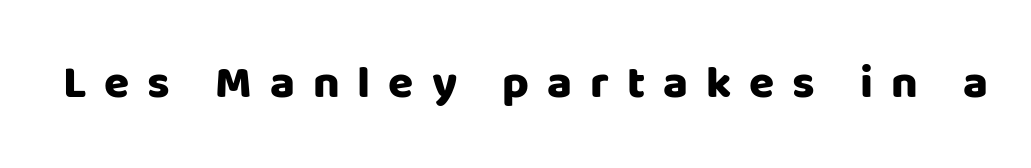
The designer went with a sans here, leaving each stem footless. Proportional: the letters do not fall into vertical columns. The sample has been set heavy, in full bold. Check the space under the baseline: it is left empty. Ordinary non-slanted type is in use. Characters follow at a spacing far wider than the type designer built in.
